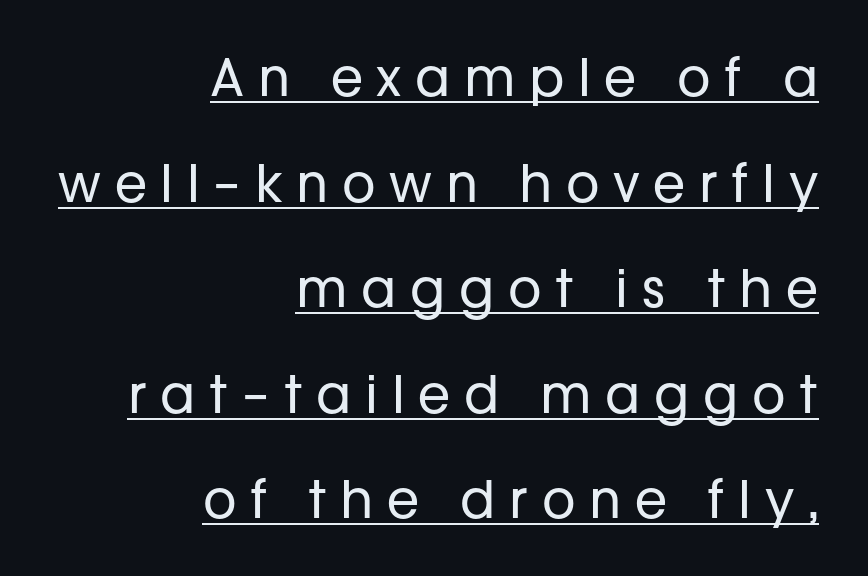
The image shows 52 px regular-weight sans-serif type, upright; set right-aligned, loose line spacing (2.03x), unusually wide letter spacing (+0.26 em), underlined; low stroke contrast and a medium x-height.
